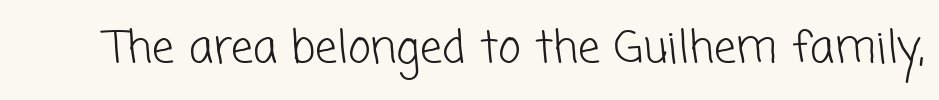
The letters advance in unequal steps, a hallmark of proportional type. Weight class: somewhere from thin through regular. I'd call this a sans setting — the letters go barefoot. Type without underlining. Letter spacing: default.
